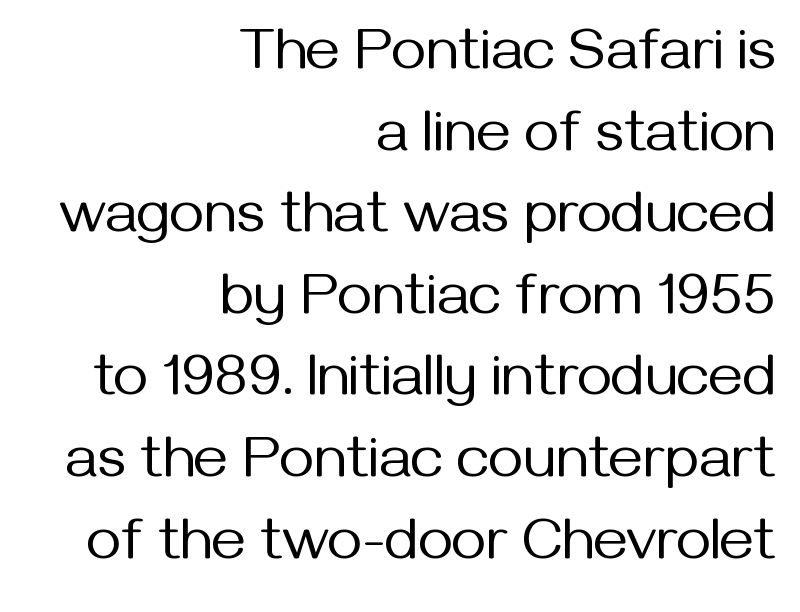
{"serif": "no", "italic": "no", "bold": "no", "weight": "regular", "width": "normal", "stroke_contrast": "medium", "x_height": "medium", "monospaced": "no", "underline": "no", "align": "right", "line_spacing": "normal", "line_spacing_ratio": 1.36, "letter_spacing": "normal", "letter_spacing_em": 0.0, "glyph_px": 60}
